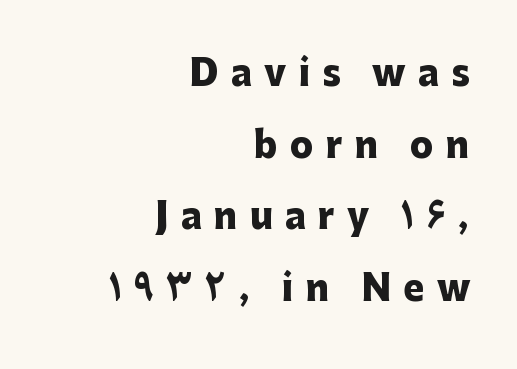
The image shows 35 px heavy sans-serif type, upright; set right-aligned, loose line spacing (2.05x), unusually wide letter spacing (+0.35 em), not underlined; low stroke contrast and a medium x-height.
